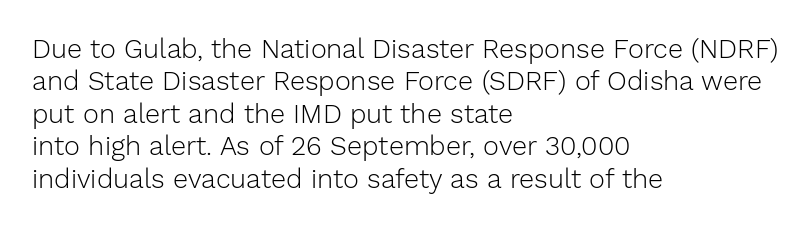
{"italic": "no", "bold": "no", "underline": "no", "align": "left", "line_spacing_ratio": 1.2, "letter_spacing": "normal", "letter_spacing_em": 0.0, "glyph_px": 27}
